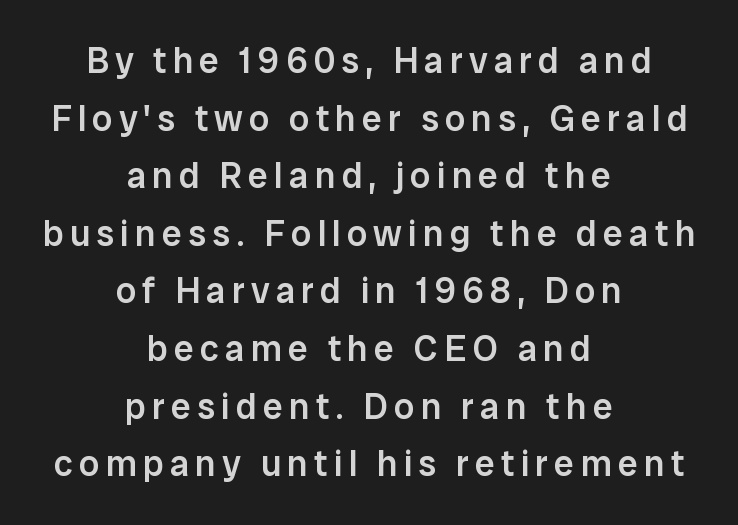
The image shows 36 px semibold sans-serif type, upright; set centered, normal line spacing (1.6x), not underlined; low stroke contrast and a medium x-height.
